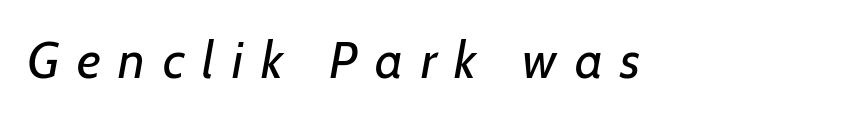
{"italic": "yes", "lean": "right", "slant_degrees": 7, "bold": "no", "weight": "regular", "width": "normal", "stroke_contrast": "low", "x_height": "medium", "monospaced": "no", "underline": "no", "letter_spacing": "wide", "letter_spacing_em": 0.34, "glyph_px": 52}
